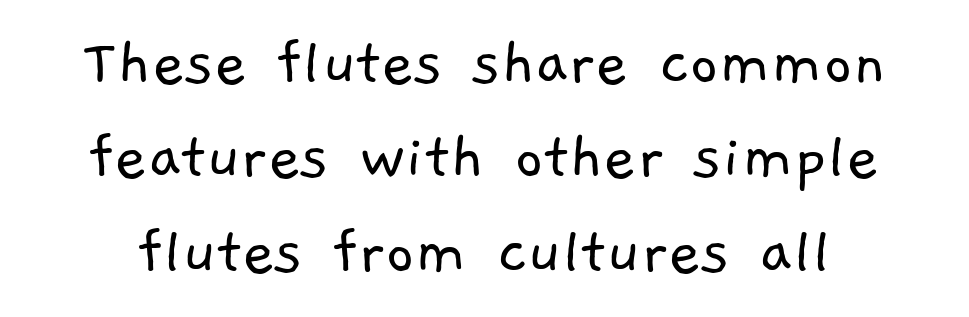
Q: Is the text bold? A: No.
Q: Is the typeface a serif or a sans-serif typeface? A: Sans-serif.
Q: Is the text underlined? A: No.
Q: Is the spacing between letters normal or unusually wide? A: Normal.
Q: Is the spacing between lines tight, normal or loose? A: Normal.
Q: Width (condensed, normal, or wide)? A: Normal.
Q: Stroke contrast? A: Low.
Q: x-height? A: Medium.
Q: Monospaced? A: No.
